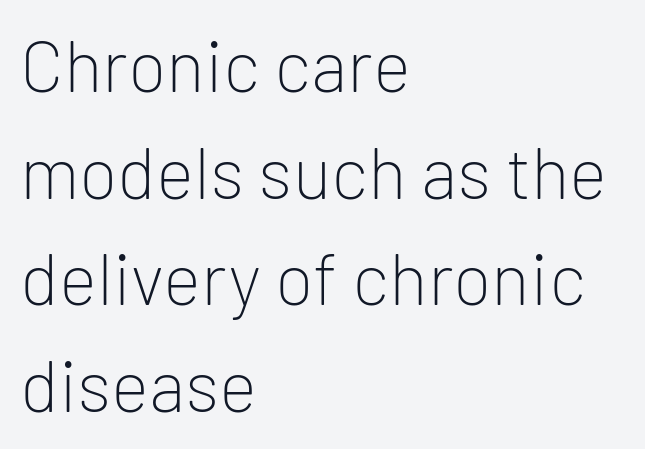
Q: Is the text bold? A: No.
Q: Is the text italic (slanted)? A: No, it is upright.
Q: Is the typeface a serif or a sans-serif typeface? A: Sans-serif.
Q: Is the text underlined? A: No.
Q: How is the paragraph aligned? A: Left-aligned.
Q: Is the spacing between letters normal or unusually wide? A: Normal.
Q: Is the spacing between lines tight, normal or loose? A: Normal.
Q: Width (condensed, normal, or wide)? A: Normal.
Q: Stroke contrast? A: Low.
Q: x-height? A: Medium.
Q: Monospaced? A: No.
